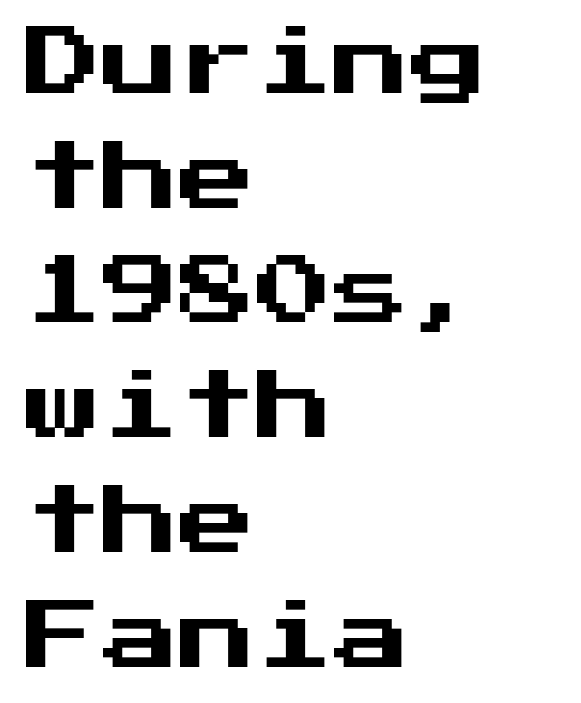
Type style note: lacks serifs. This sample uses an upright cut, with every glyph sitting square on the baseline. Only glyphs here, with clear space below each row. The compositor pushed each line to the left boundary. The vertical gap from one line to the next is medium. Tracking here is standard; glyphs follow each other at the usual distance.
